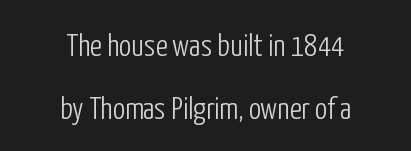
Serif or sans? Sans — the stroke terminals are bare. Rendered with straight, roman letterforms. These lines are rendered in a variable-pitch font. Each line is balanced around a shared central axis. Quick note: interline space is abundant. Tracking value appears to be zero — textbook default spacing.
